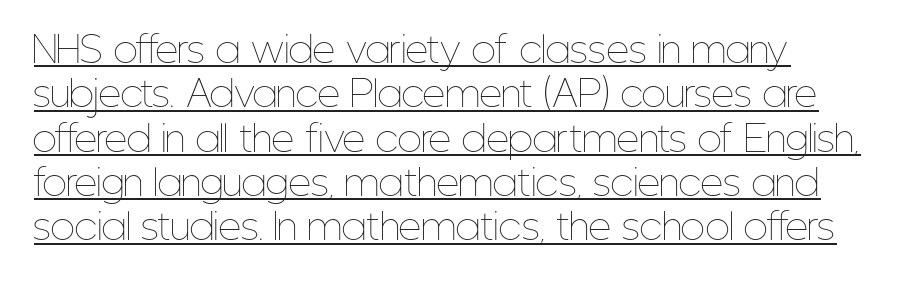
The image shows 36 px thin, condensed type, upright; set left-aligned, line spacing 1.23x, normal letter spacing, underlined; low stroke contrast and a medium x-height.
